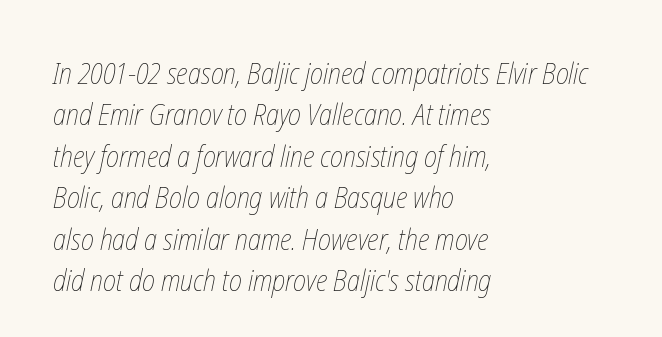
The image shows 29 px thin, condensed type; set left-aligned, normal line spacing (1.43x), normal letter spacing, not underlined; low stroke contrast and a medium x-height.
